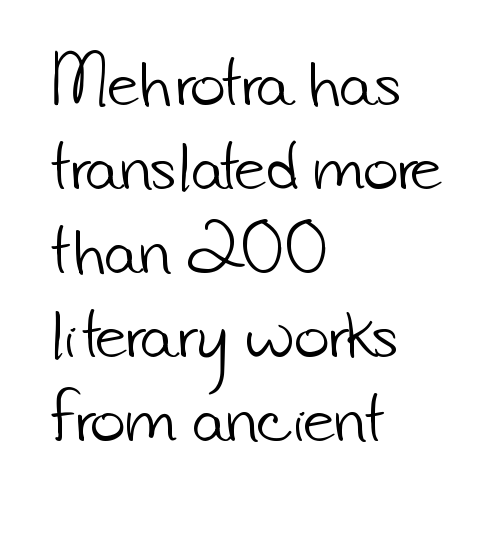
The image shows 60 px light sans-serif type; set left-aligned, normal line spacing (1.4x), normal letter spacing, not underlined; low stroke contrast and a small x-height.
